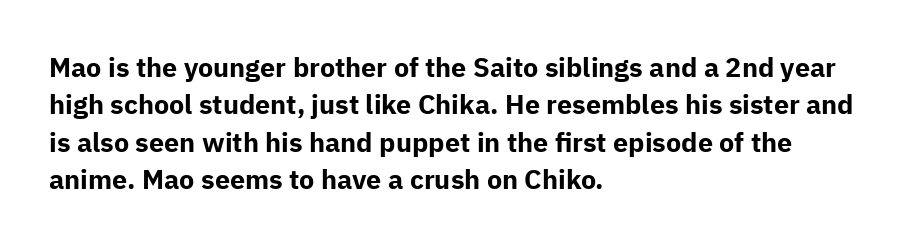
{"italic": "no", "bold": "yes", "underline": "no", "align": "left", "line_spacing": "normal", "line_spacing_ratio": 1.38, "letter_spacing": "normal", "letter_spacing_em": 0.0, "glyph_px": 27}
